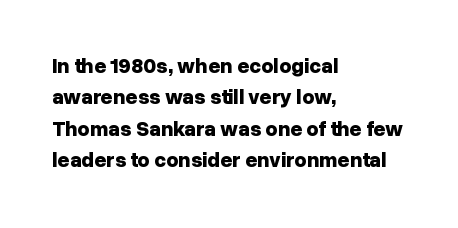
Q: Is the text bold? A: Yes.
Q: Is the text italic (slanted)? A: No, it is upright.
Q: Is the text underlined? A: No.
Q: How is the paragraph aligned? A: Left-aligned.
Q: Is the spacing between letters normal or unusually wide? A: Normal.
Q: Is the spacing between lines tight, normal or loose? A: Normal.
